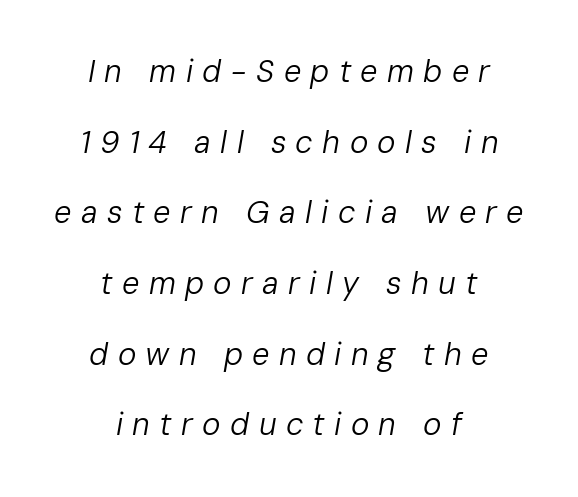
The image shows 31 px regular-weight type, italic (leaning right); set centered, loose line spacing (2.28x), unusually wide letter spacing (+0.3 em), not underlined; low stroke contrast and a medium x-height.
